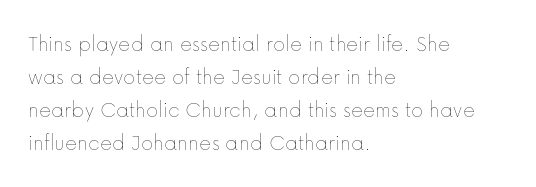
Does extra space separate the letters? No, they use regular spacing. The rendering anchors every line to the left-hand side. The axis of the letterforms is exactly vertical. These lines sit exactly where default settings would place them. Ink coverage per letter is moderate at most. Bare-footed words on every line.
